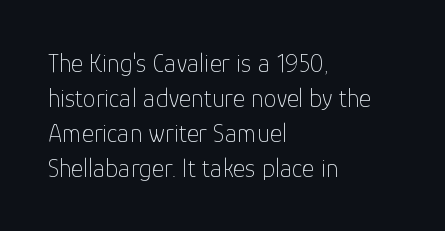
The image shows 26 px text type, upright; set left-aligned, normal line spacing (1.34x), normal letter spacing, not underlined.
